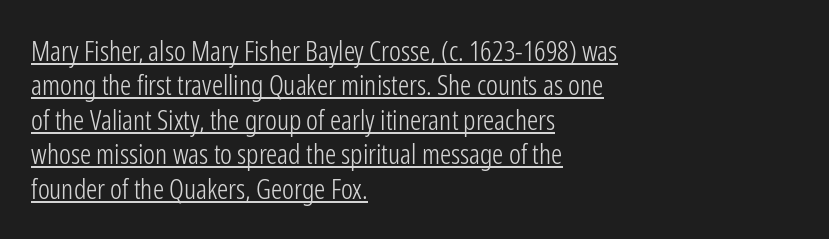
{"serif": "no", "italic": "no", "bold": "no", "weight": "light", "width": "condensed", "stroke_contrast": "low", "x_height": "medium", "monospaced": "no", "underline": "yes", "align": "left", "line_spacing_ratio": 1.23, "letter_spacing": "normal", "letter_spacing_em": 0.0, "glyph_px": 28}
